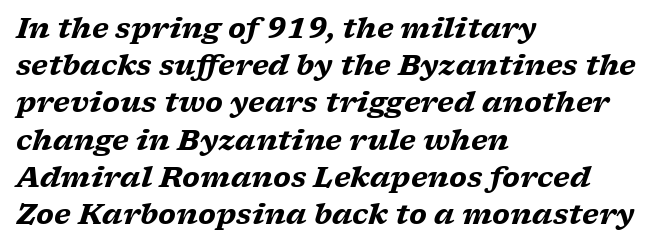
The space beneath each line is pristine and unruled. Observe the lean: these are italic letterforms. Note the varied advance widths — an 'i' is clearly narrower than an 'm'. Default kerning and tracking; the words read as compact shapes. Line beginnings align vertically; line endings do not.
